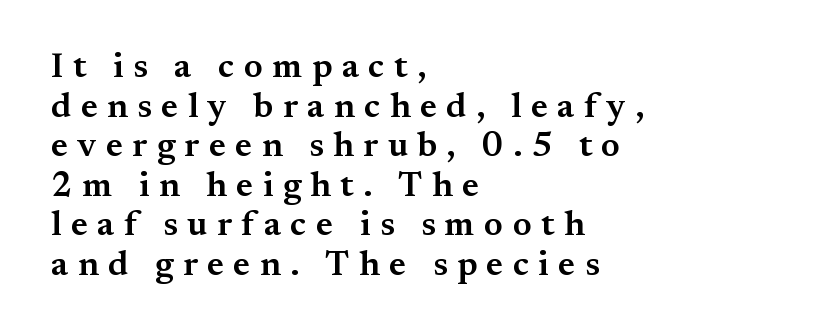
The image shows 35 px semibold serif type, upright; set left-aligned, tight line spacing (1.13x), unusually wide letter spacing (+0.27 em), not underlined; medium stroke contrast and a small x-height.
